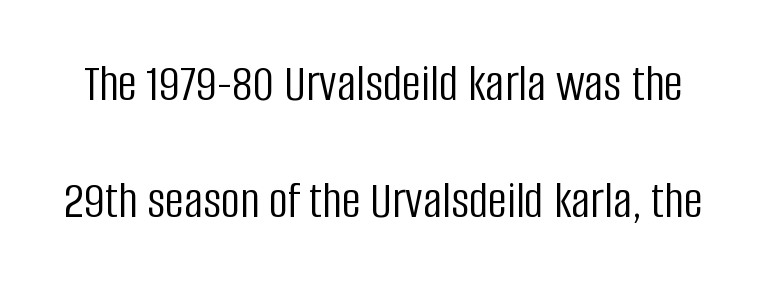
No italicization has been applied; the sample stays upright. Regarding serifs, this sample does without them. What's the leading like? Stretched, with rows far apart. Unbolded letterforms with no extra heft.
